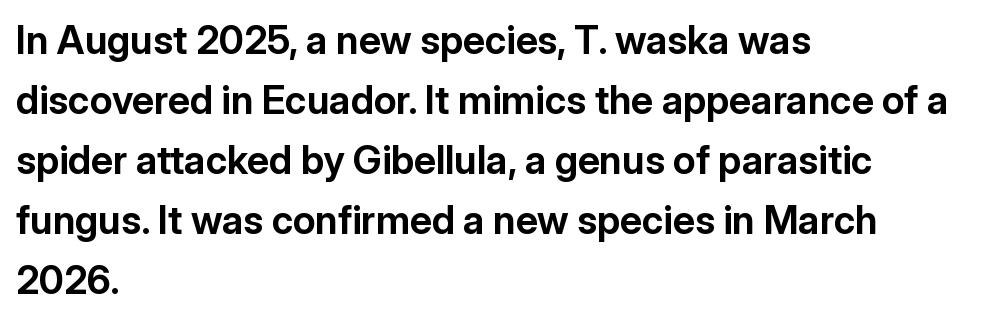
{"serif": "no", "italic": "no", "bold": "yes", "weight": "bold", "width": "normal", "stroke_contrast": "low", "x_height": "medium", "monospaced": "no", "underline": "no", "align": "left", "line_spacing": "normal", "line_spacing_ratio": 1.54, "letter_spacing": "normal", "letter_spacing_em": 0.0, "glyph_px": 39}
